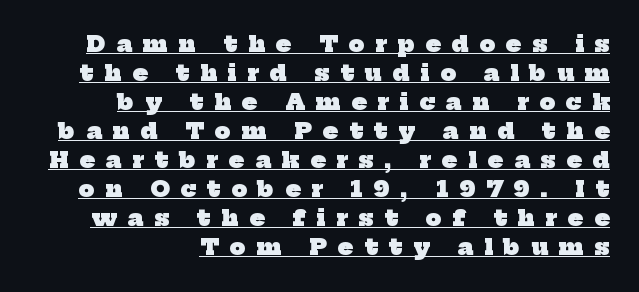
The image shows 22 px bold type; set right-aligned, normal line spacing (1.32x), unusually wide letter spacing (+0.5 em), underlined.
